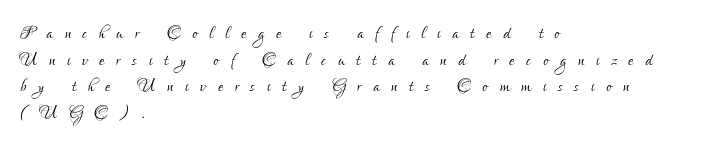
Q: Is the text bold? A: No.
Q: Is the text italic (slanted)? A: Yes.
Q: Is the text underlined? A: No.
Q: How is the paragraph aligned? A: Left-aligned.
Q: Is the spacing between letters normal or unusually wide? A: Unusually wide.
Q: Is the spacing between lines tight, normal or loose? A: Tight.
